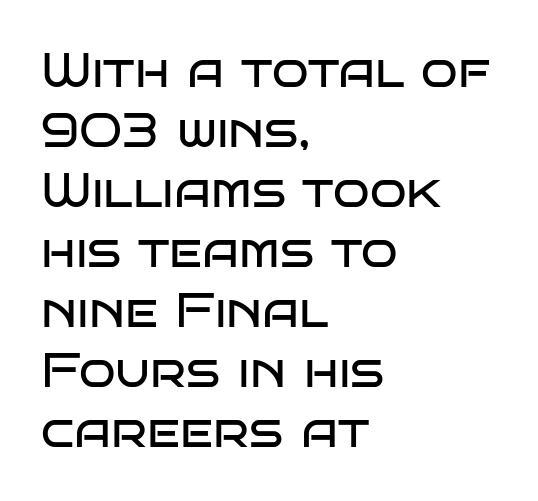
Q: Is the text bold? A: No.
Q: Is the text italic (slanted)? A: No, it is upright.
Q: Is the typeface a serif or a sans-serif typeface? A: Sans-serif.
Q: Is the text underlined? A: No.
Q: How is the paragraph aligned? A: Left-aligned.
Q: Is the spacing between letters normal or unusually wide? A: Normal.
Q: Is the spacing between lines tight, normal or loose? A: Normal.
Q: Width (condensed, normal, or wide)? A: Wide.
Q: Stroke contrast? A: Low.
Q: x-height? A: Large.
Q: Monospaced? A: No.
